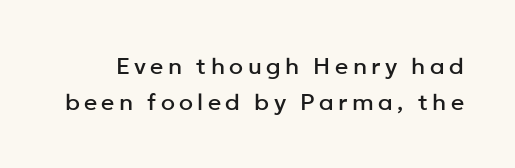
{"italic": "no", "underline": "no", "line_spacing": "normal", "line_spacing_ratio": 1.55, "glyph_px": 23}
